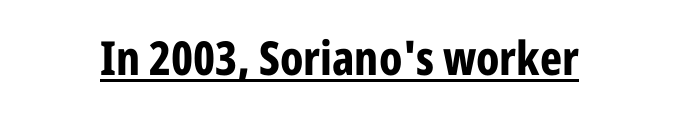
Q: Is the text bold? A: Yes.
Q: Is the text italic (slanted)? A: No, it is upright.
Q: Is the typeface a serif or a sans-serif typeface? A: Sans-serif.
Q: Is the text underlined? A: Yes.
Q: Is the spacing between letters normal or unusually wide? A: Normal.
Q: Width (condensed, normal, or wide)? A: Condensed.
Q: Stroke contrast? A: Low.
Q: x-height? A: Medium.
Q: Monospaced? A: No.
